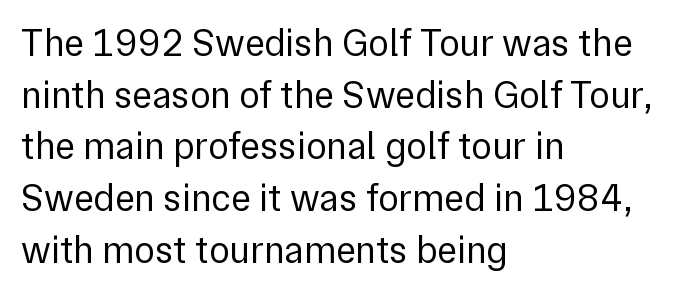
The image shows 38 px regular-weight sans-serif type, upright; set left-aligned, normal line spacing (1.36x), normal letter spacing, not underlined; a medium x-height.
